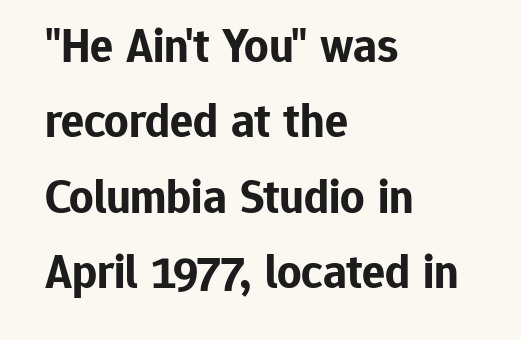
{"serif": "no", "italic": "no", "bold": "yes", "weight": "bold", "width": "normal", "stroke_contrast": "low", "x_height": "medium", "monospaced": "no", "underline": "no", "align": "left", "line_spacing": "normal", "line_spacing_ratio": 1.57, "letter_spacing": "normal", "letter_spacing_em": 0.0, "glyph_px": 48}
